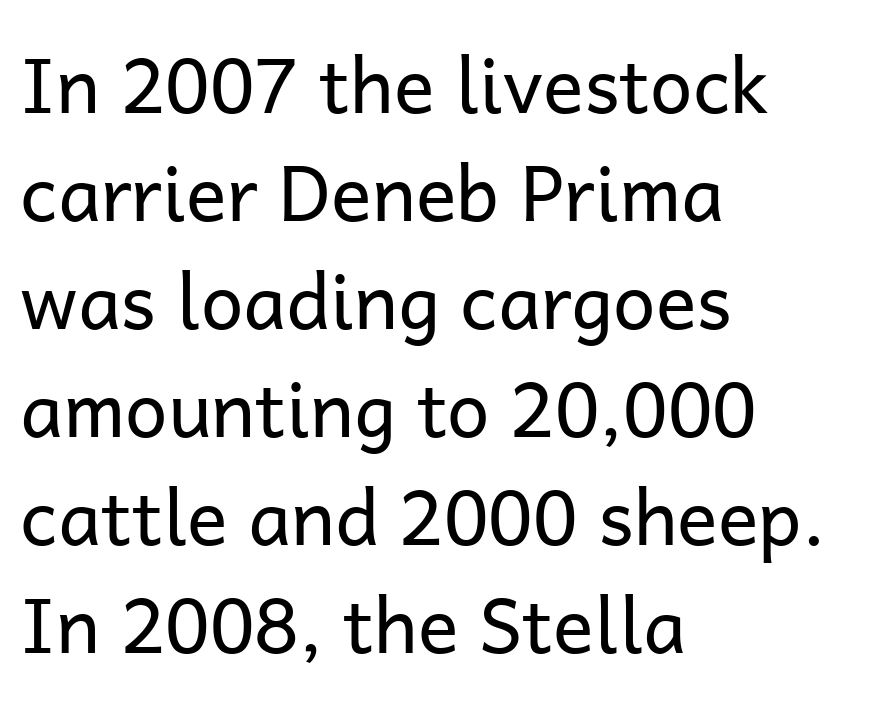
The image shows 76 px regular-weight sans-serif type, upright; set left-aligned, normal line spacing (1.42x), normal letter spacing, not underlined; low stroke contrast and a medium x-height.
